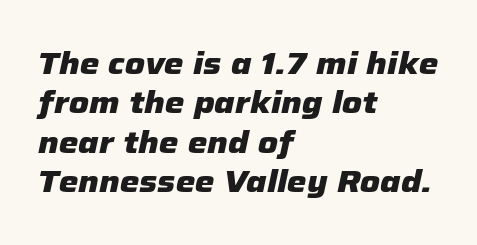
The image shows 31 px heavy type, italic (leaning right); set left-aligned, normal line spacing (1.27x), normal letter spacing, not underlined; low stroke contrast and a medium x-height.
